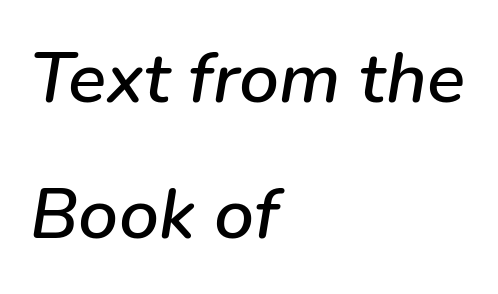
Q: Is the text italic (slanted)? A: Yes, it leans right by about 9 degrees.
Q: Is the text underlined? A: No.
Q: How is the paragraph aligned? A: Left-aligned.
Q: Is the spacing between letters normal or unusually wide? A: Normal.
Q: Is the spacing between lines tight, normal or loose? A: Loose.
Q: Width (condensed, normal, or wide)? A: Normal.
Q: Stroke contrast? A: Low.
Q: x-height? A: Medium.
Q: Monospaced? A: No.
